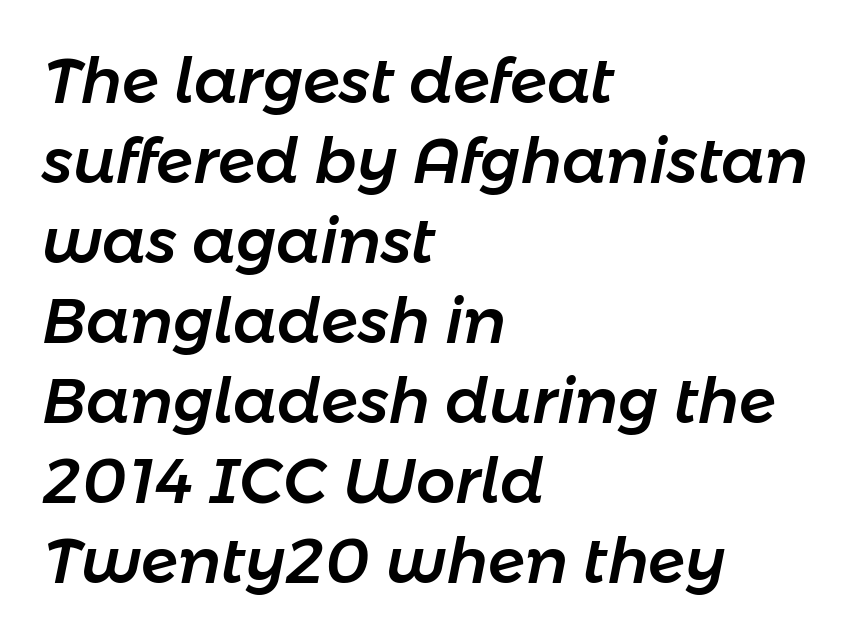
The image shows 62 px text type, italic (leaning right); set left-aligned, normal line spacing (1.29x), normal letter spacing, not underlined; low stroke contrast and a medium x-height.
